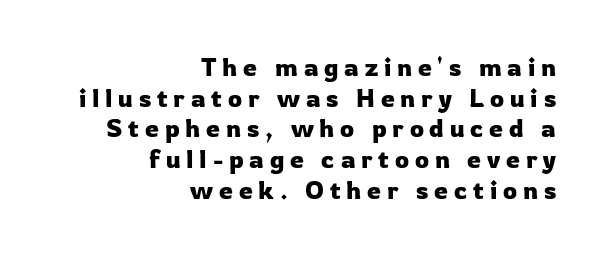
{"italic": "no", "underline": "no", "align": "right", "line_spacing_ratio": 1.23, "letter_spacing": "wide", "letter_spacing_em": 0.23, "glyph_px": 25}
